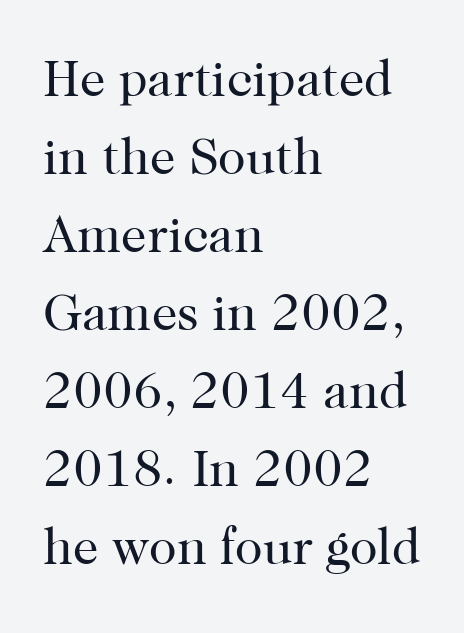
The lines in this sample share a left origin and differ only in where they stop. Posture: upright roman. The face used here is proportionally spaced, like ordinary book or web type. A typesetter would call this zero additional tracking. The block of text has a typical density, with ordinary space between rows.
